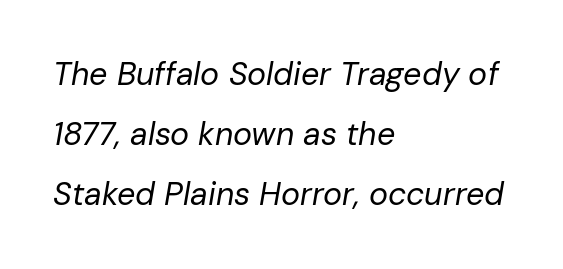
Horizontal alignment here is leftward, the default for most running prose. Note the varied advance widths — an 'i' is clearly narrower than an 'm'. Designer's note — italics engaged. The cut favours lightness, reaching ordinary text weight at its darkest.
